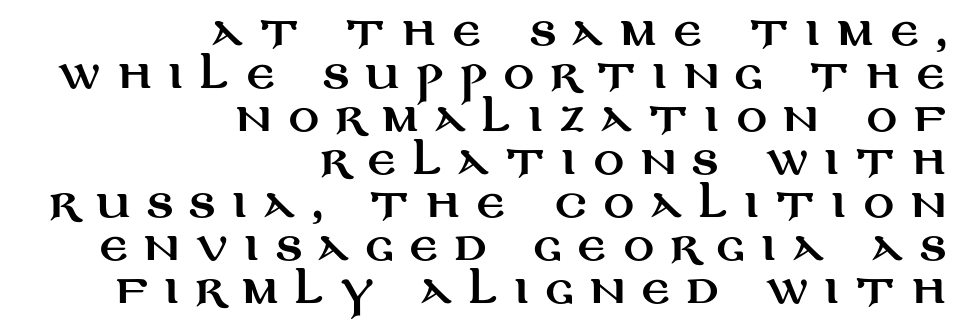
The image shows 38 px wide sans-serif type, upright; set right-aligned, tight line spacing (1.13x), unusually wide letter spacing (+0.43 em), not underlined; medium stroke contrast and a large x-height.
